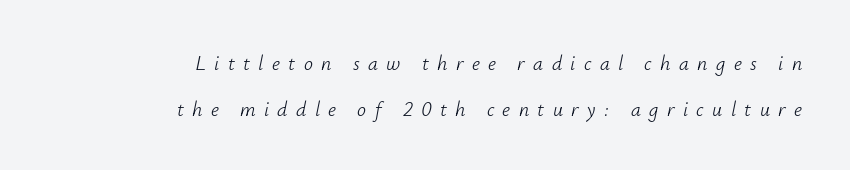
{"italic": "yes", "lean": "right", "slant_degrees": 12, "bold": "no", "underline": "no", "align": "right", "line_spacing": "loose", "line_spacing_ratio": 2.28, "letter_spacing": "wide", "letter_spacing_em": 0.42, "glyph_px": 20}
